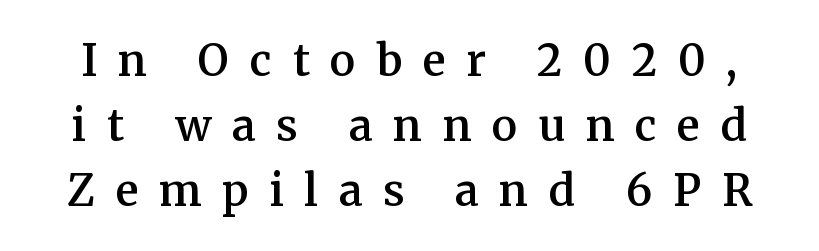
Do the characters align in a grid? No, the font is proportional. The rendering inserts visible extra space after every character. Does the type have serifs? Yes, each stem ends in a small foot. Decoration check: the copy has no underline.
